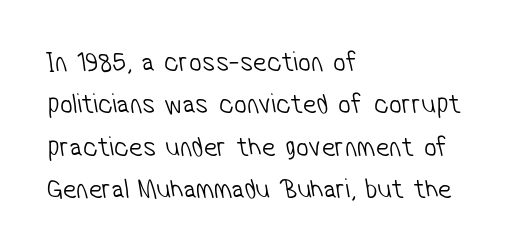
{"serif": "no", "bold": "no", "weight": "light", "width": "condensed", "stroke_contrast": "low", "x_height": "medium", "monospaced": "no", "underline": "no", "align": "left", "line_spacing": "normal", "line_spacing_ratio": 1.51, "letter_spacing": "normal", "letter_spacing_em": 0.0, "glyph_px": 28}
